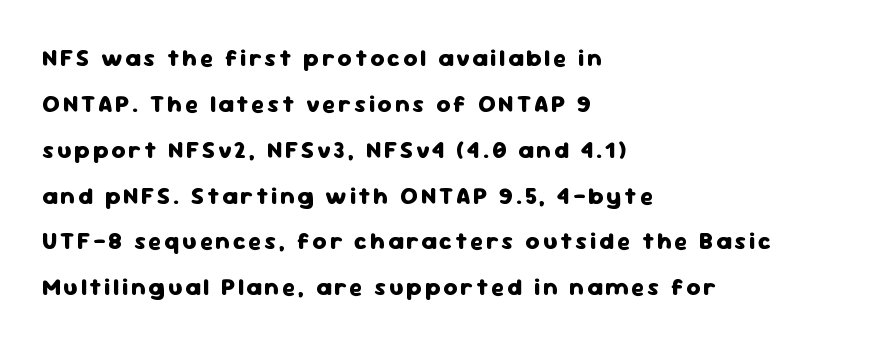
The vertical gap from one line to the next is large. Nope, not italic — everything's standing straight. How heavy is the stroke? Heavy — this is a bold. The strip under each line holds only bare page. Every row of glyphs begins at an identical x-position on the left.
